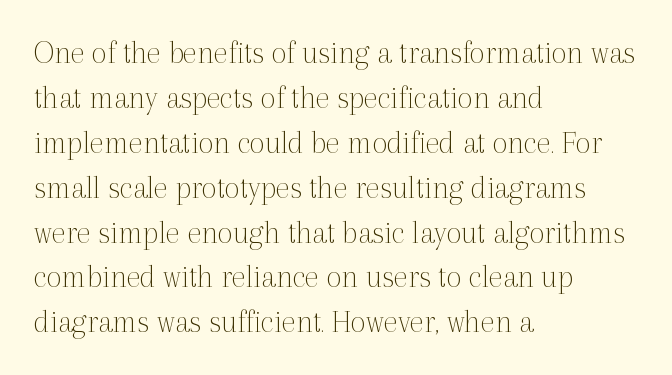
The image shows 33 px thin serif type, upright; set left-aligned, normal line spacing (1.36x), normal letter spacing, not underlined; a medium x-height.
